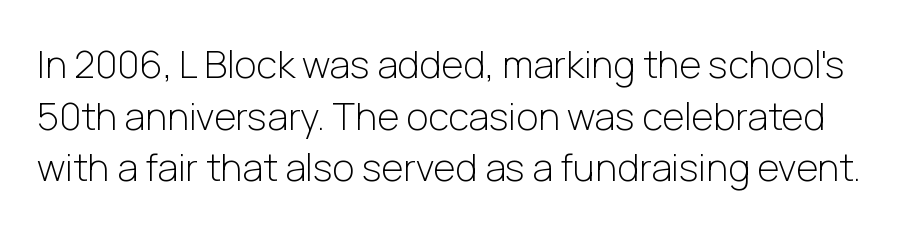
When letters stand straight like this, we call the style roman or upright. Any mark beneath the type? The region is blank. The font family rendered here belongs to the sans-serif group. Note the varied advance widths — an 'i' is clearly narrower than an 'm'.
